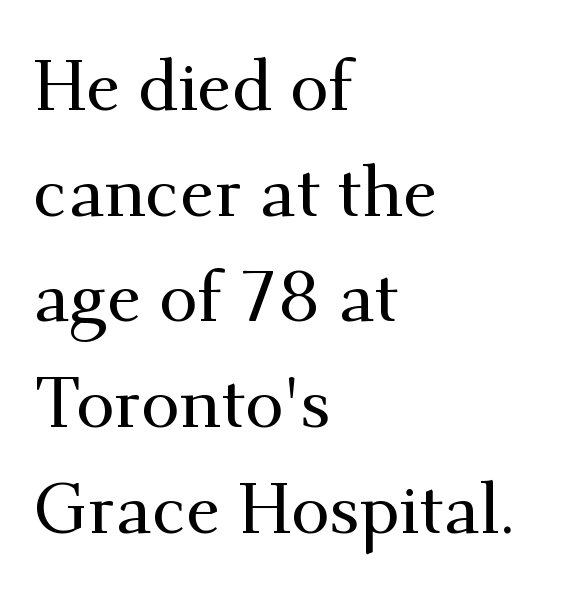
Q: Is the text italic (slanted)? A: No, it is upright.
Q: Is the typeface a serif or a sans-serif typeface? A: Serif.
Q: Is the text underlined? A: No.
Q: How is the paragraph aligned? A: Left-aligned.
Q: Is the spacing between letters normal or unusually wide? A: Normal.
Q: Is the spacing between lines tight, normal or loose? A: Normal.
Q: Width (condensed, normal, or wide)? A: Normal.
Q: Stroke contrast? A: Medium.
Q: x-height? A: Small.
Q: Monospaced? A: No.
